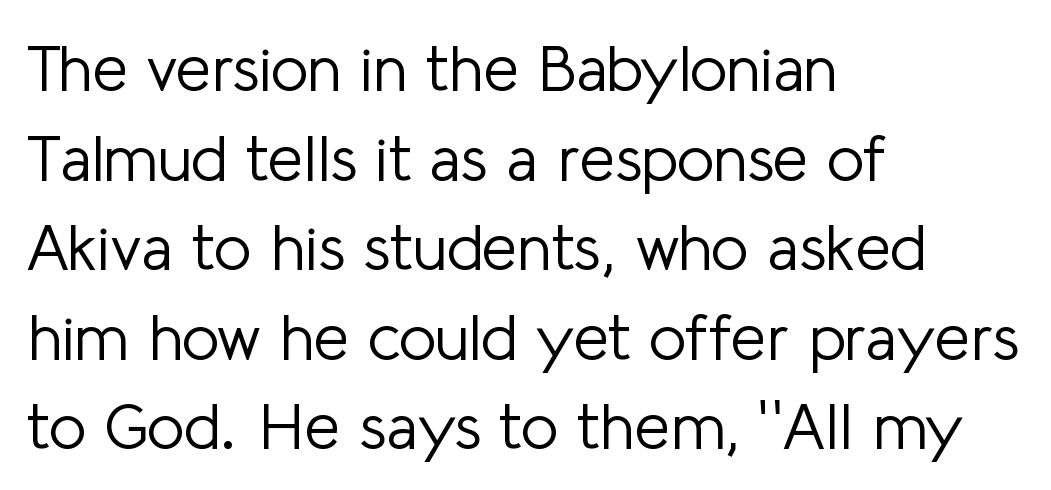
Q: Is the text bold? A: No.
Q: Is the text italic (slanted)? A: No, it is upright.
Q: Is the typeface a serif or a sans-serif typeface? A: Sans-serif.
Q: Is the text underlined? A: No.
Q: How is the paragraph aligned? A: Left-aligned.
Q: Is the spacing between letters normal or unusually wide? A: Normal.
Q: Is the spacing between lines tight, normal or loose? A: Normal.
Q: Width (condensed, normal, or wide)? A: Normal.
Q: Stroke contrast? A: Low.
Q: x-height? A: Medium.
Q: Monospaced? A: No.
